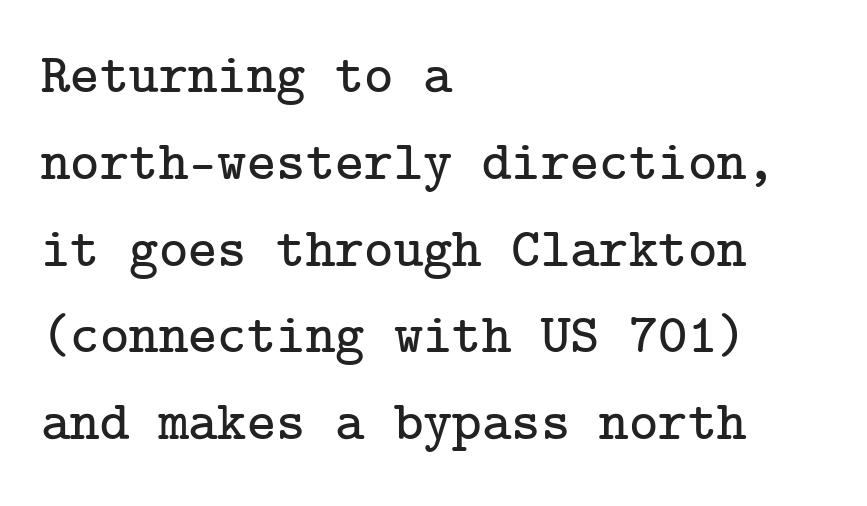
Each word holds together tightly as a unit, with standard inter-letter gaps. The space between consecutive lines is moderate. The specimen reads as upright at a glance. Old-style or modern, the face here clearly has serifs. This sample is left-justified, so line endings fall wherever the words run out. Beneath every word, the page is bare.
